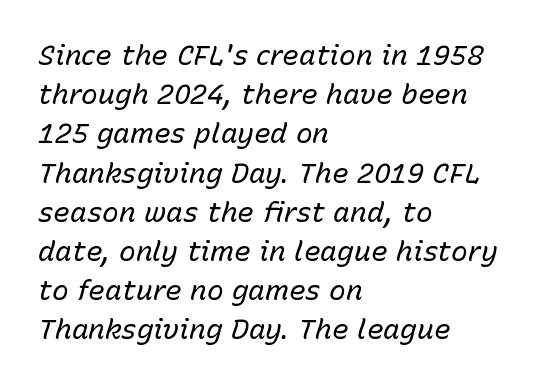
The letters advance in unequal steps, a hallmark of proportional type. Italic? Definitely — the glyphs are oblique. The foot of each line stays bare and open. A light-to-regular cut is what we see here.
